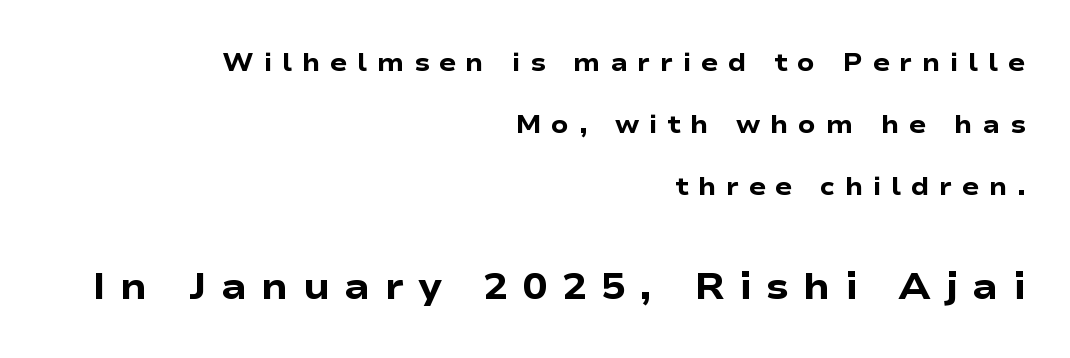
Q: Is the text bold? A: Yes.
Q: Is the text italic (slanted)? A: No, it is upright.
Q: Is the typeface a serif or a sans-serif typeface? A: Sans-serif.
Q: Is the text underlined? A: No.
Q: How is the paragraph aligned? A: Right-aligned.
Q: Is the spacing between letters normal or unusually wide? A: Unusually wide.
Q: Is the spacing between lines tight, normal or loose? A: Loose.
Q: Which block of text is set in a larger size, the first (top) or the second (bottom)? A: The second (bottom) one.
Q: Width (condensed, normal, or wide)? A: Wide.
Q: Stroke contrast? A: Low.
Q: x-height? A: Medium.
Q: Monospaced? A: No.
